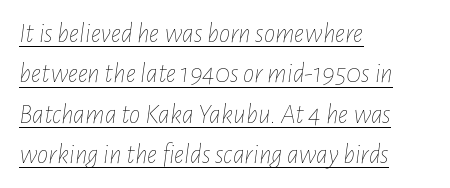
The image shows 28 px thin, condensed type, italic (leaning right); set left-aligned, normal line spacing (1.44x), normal letter spacing, underlined; low stroke contrast and a medium x-height.
